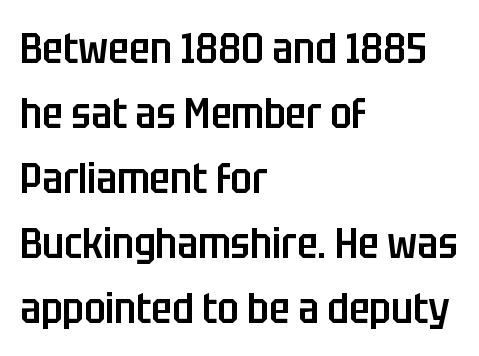
{"serif": "no", "italic": "no", "bold": "semi", "weight": "semibold", "width": "condensed", "stroke_contrast": "low", "x_height": "large", "monospaced": "no", "underline": "no", "align": "left", "line_spacing": "normal", "line_spacing_ratio": 1.51, "letter_spacing": "normal", "letter_spacing_em": 0.0, "glyph_px": 43}
